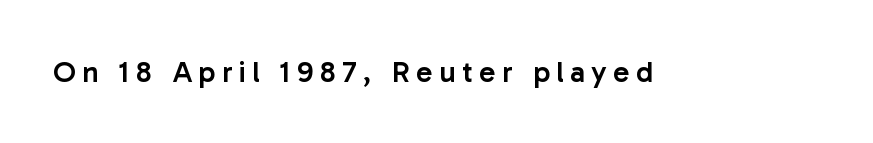
{"serif": "no", "italic": "no", "bold": "semi", "weight": "semibold", "width": "normal", "stroke_contrast": "low", "x_height": "medium", "monospaced": "no", "underline": "no", "letter_spacing": "wide", "letter_spacing_em": 0.21, "glyph_px": 30}
